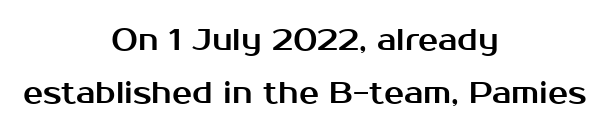
{"serif": "no", "italic": "no", "width": "normal", "stroke_contrast": "medium", "x_height": "medium", "monospaced": "no", "underline": "no", "align": "center", "line_spacing_ratio": 1.76, "letter_spacing": "normal", "letter_spacing_em": 0.0, "glyph_px": 30}
